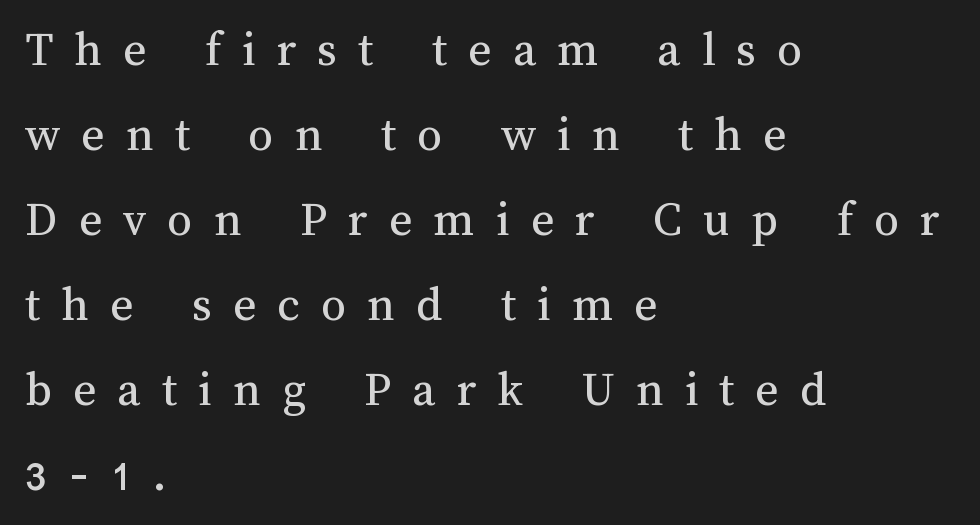
{"italic": "no", "bold": "no", "weight": "regular", "width": "normal", "stroke_contrast": "medium", "x_height": "medium", "monospaced": "no", "underline": "no", "align": "left", "line_spacing": "normal", "line_spacing_ratio": 1.7, "letter_spacing": "wide", "letter_spacing_em": 0.42, "glyph_px": 50}
